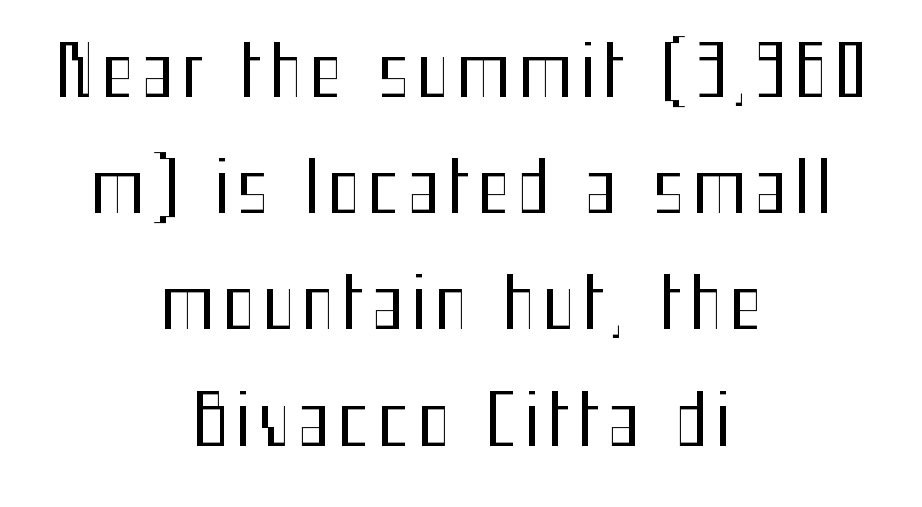
Think of a printed novel: that variable character pitch is what you see here. Check under the words: just untouched page. This is roman type, the default non-slanted kind. Weight: not bold — regular or lighter. What's the leading like? Ordinary, nothing unusual. Letterform terminals end flat and unadorned throughout the passage.
